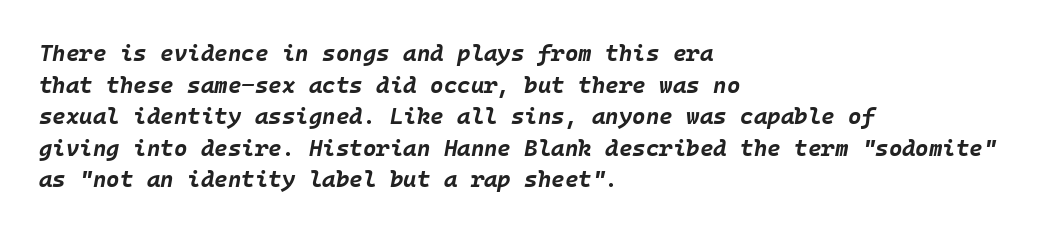
Summary of vertical rhythm: regular, with standard interline spacing. A student would call this left alignment; a typographer would say flush left, rag right. The rendering keeps characters at their native spacing. Designer's note — italics engaged.
